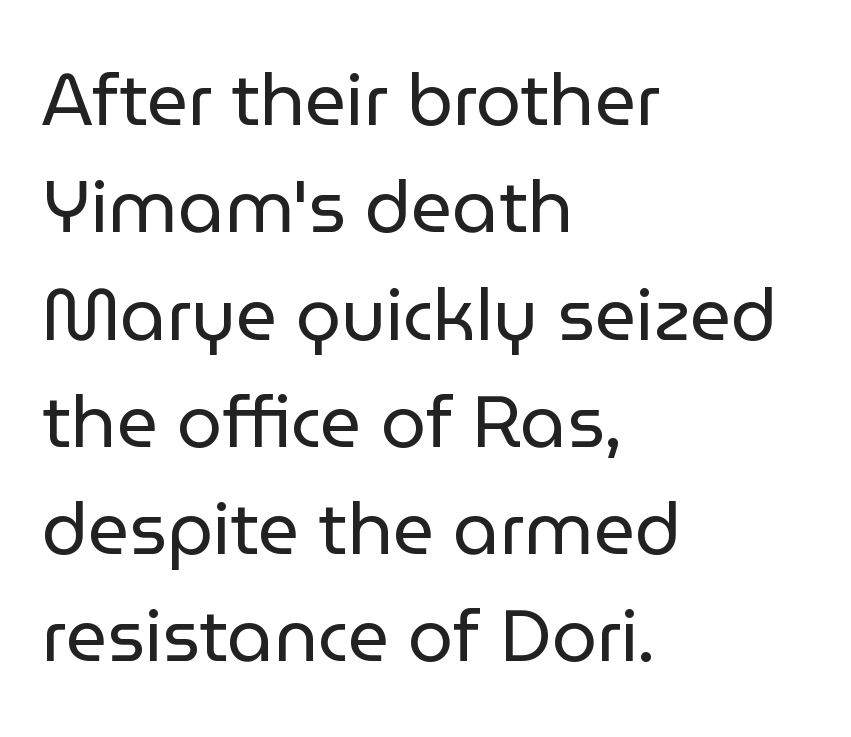
The image shows 72 px regular-weight sans-serif type, upright; set left-aligned, normal line spacing (1.49x), normal letter spacing, not underlined; low stroke contrast and a medium x-height.
